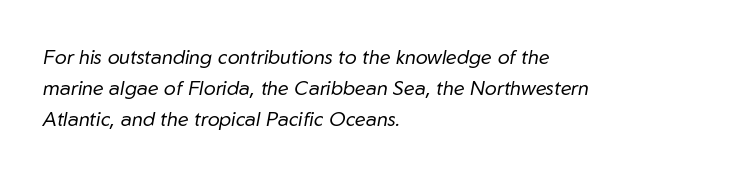
{"italic": "yes", "lean": "right", "slant_degrees": 10, "bold": "no", "underline": "no", "align": "left", "line_spacing": "normal", "line_spacing_ratio": 1.54, "letter_spacing": "normal", "letter_spacing_em": 0.0, "glyph_px": 20}
